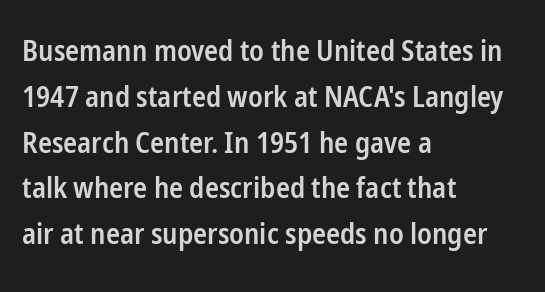
This is the regular roman posture of the typeface. Teacher's note: observe the even left margin — that is flush-left alignment. Font category for this specimen: sans-serif. Compared with an ordinary text face, these strokes are moderately heavier — a semibold. The passage shown is typed in a proportional face where columns would drift.
